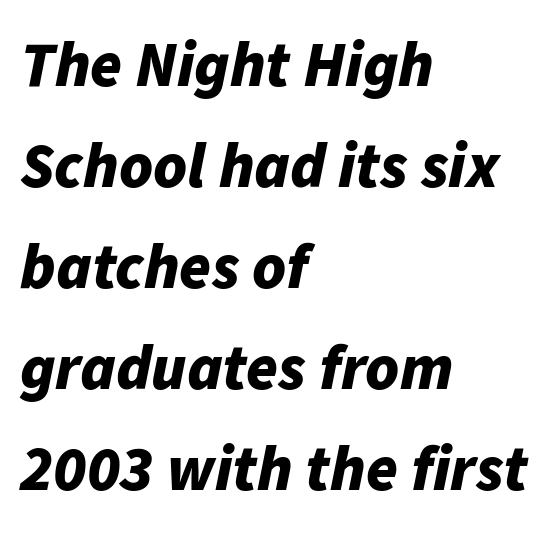
Q: Is the text bold? A: Yes.
Q: Is the text italic (slanted)? A: Yes, it leans right by about 11 degrees.
Q: Is the text underlined? A: No.
Q: How is the paragraph aligned? A: Left-aligned.
Q: Is the spacing between letters normal or unusually wide? A: Normal.
Q: Is the spacing between lines tight, normal or loose? A: Normal.
Q: Width (condensed, normal, or wide)? A: Normal.
Q: Stroke contrast? A: Low.
Q: x-height? A: Medium.
Q: Monospaced? A: No.
